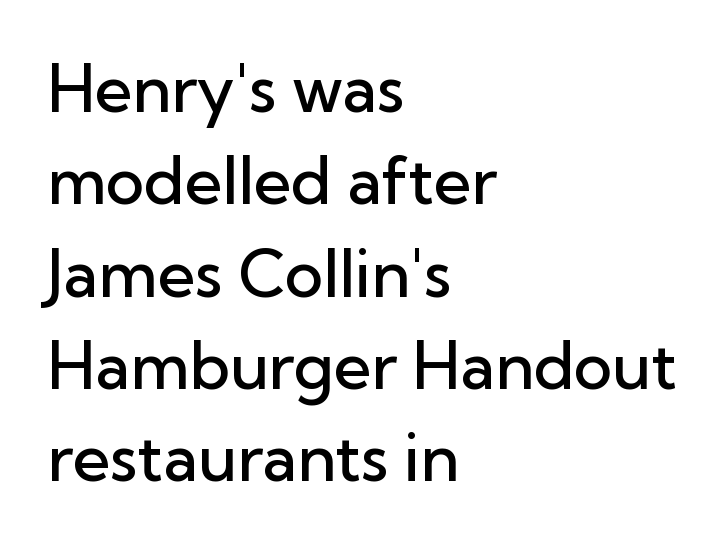
Grotesque or geometric, the face here clearly has no serifs. Note the varied advance widths — an 'i' is clearly narrower than an 'm'. This sample uses plain, unmodified letter spacing. Leftover space on each line is placed entirely after the last word.
